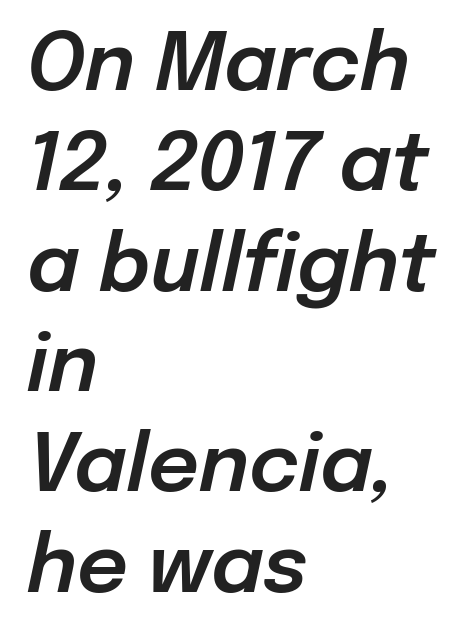
This is oblique type, the kind used for emphasis or titles. Type without underlining. A typesetter would call this proportional, since set widths differ per character. These lines are set flush left with a ragged right edge. Leading matches the norm, producing a regular column.
